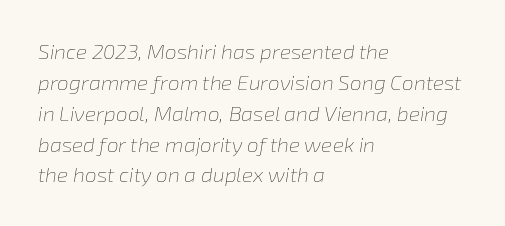
Is the type heavy? It reads as light-to-regular instead. No extra tracking has been applied to these lines. Bare-footed words on every line. Vertically, the passage feels balanced, rows spaced as you'd expect. Would a proofreader flag this as italicized? Yes.
